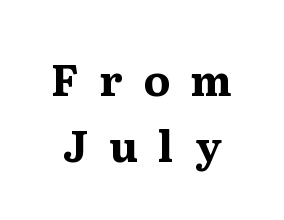
Q: Is the text bold? A: Yes.
Q: Is the text italic (slanted)? A: No, it is upright.
Q: Is the typeface a serif or a sans-serif typeface? A: Serif.
Q: Is the text underlined? A: No.
Q: Is the spacing between letters normal or unusually wide? A: Unusually wide.
Q: Is the spacing between lines tight, normal or loose? A: Normal.
Q: Width (condensed, normal, or wide)? A: Normal.
Q: Stroke contrast? A: Medium.
Q: x-height? A: Medium.
Q: Monospaced? A: No.
